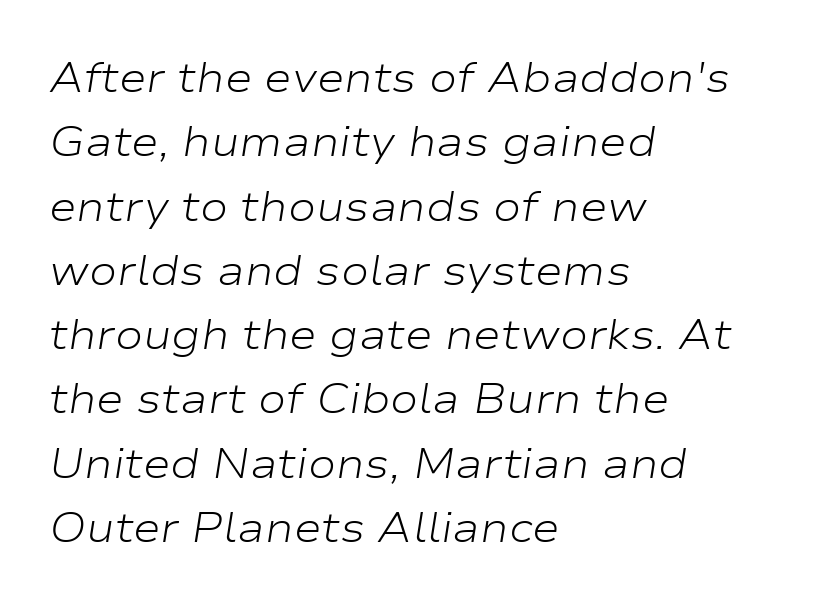
The image shows 42 px light, wide type, italic (leaning right); set left-aligned, normal line spacing (1.53x), normal letter spacing, not underlined; low stroke contrast and a medium x-height.
